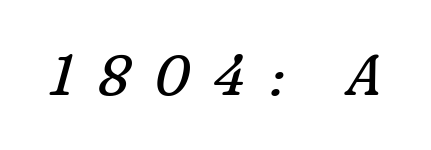
The image shows 56 px regular-weight serif type, italic (leaning right); set unusually wide letter spacing (+0.45 em), not underlined; low stroke contrast and a small x-height.
